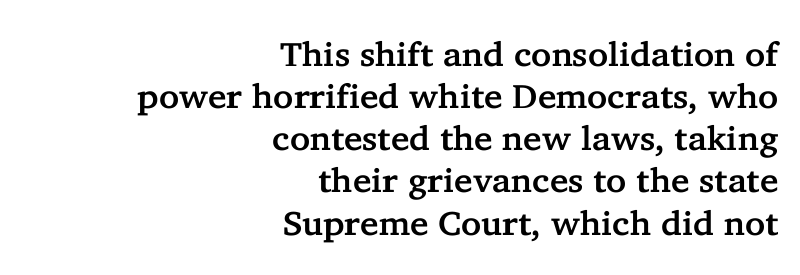
A typesetter would call this proportional, since set widths differ per character. Has an underline been added? It has not. Unlike a clean sans, this face finishes its strokes with serifs. The ragged edge is on the left, which tells us the setting is flush right. Each word holds together tightly as a unit, with standard inter-letter gaps. You can tell it's not italic because the verticals are truly vertical.
